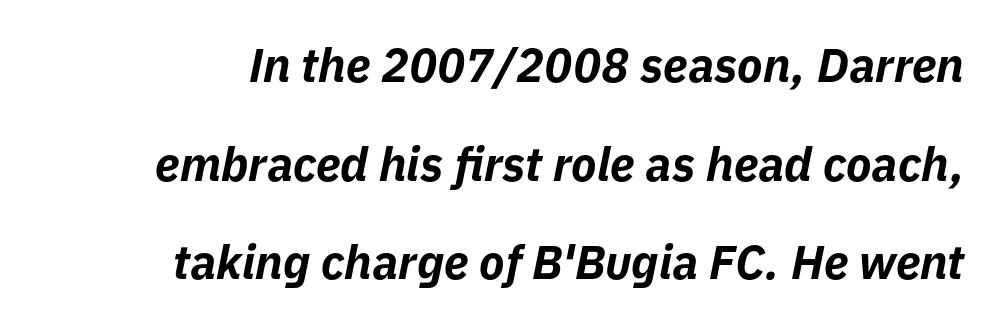
Q: Is the text bold? A: Yes.
Q: Is the text italic (slanted)? A: Yes, it leans right by about 11 degrees.
Q: Is the text underlined? A: No.
Q: How is the paragraph aligned? A: Right-aligned.
Q: Is the spacing between letters normal or unusually wide? A: Normal.
Q: Is the spacing between lines tight, normal or loose? A: Loose.
Q: Width (condensed, normal, or wide)? A: Normal.
Q: Stroke contrast? A: Low.
Q: x-height? A: Medium.
Q: Monospaced? A: No.
